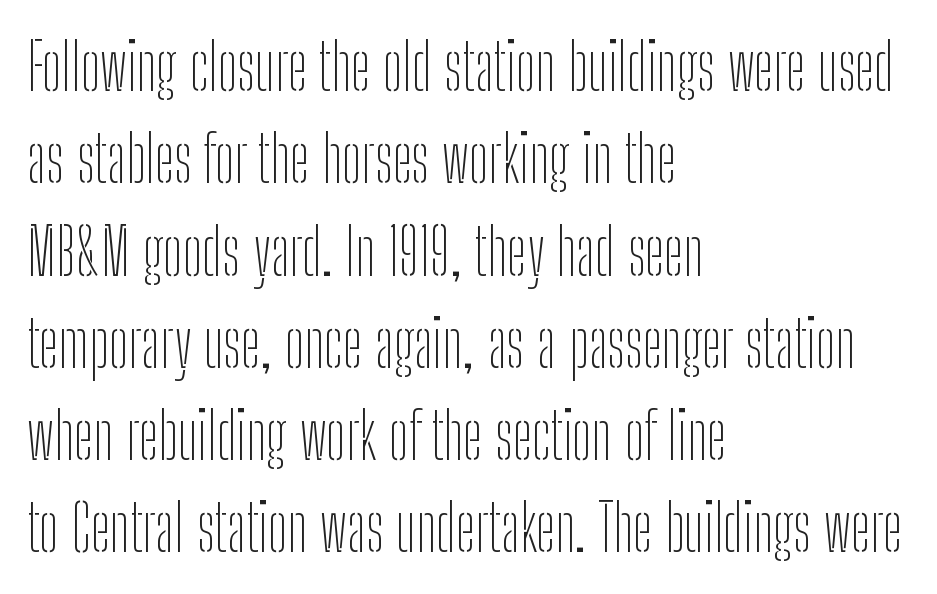
The image shows 65 px thin, condensed sans-serif type, upright; set left-aligned, normal line spacing (1.42x), normal letter spacing, not underlined; low stroke contrast and a medium x-height.
